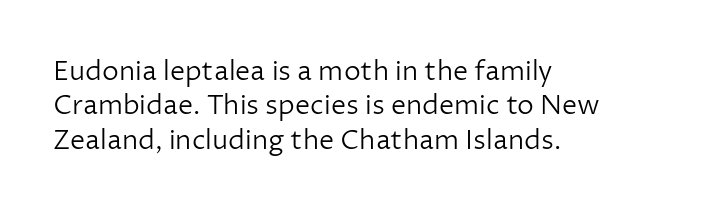
The image shows 27 px text type, upright; set left-aligned, normal line spacing (1.27x), normal letter spacing, not underlined.
